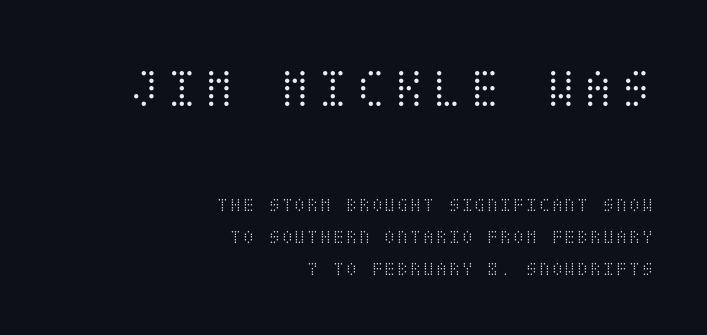
Decoration check: the copy has no underline. The lines sit at an ordinary, default distance from one another. Weight: regular or lighter. Type size steps down from the first block to the second. Caption: multi-line text, flush right, ragged left.
